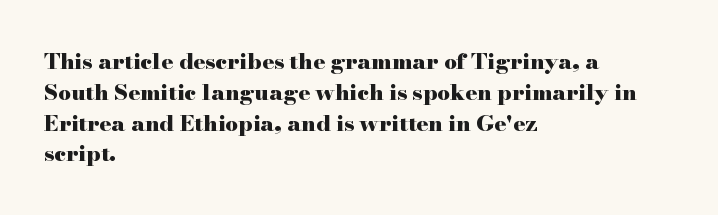
No italicization has been applied; the sample stays upright. The line-height multiplier appears to be the usual default. The face used here has the dense, thick strokes of a bold. Clear beneath every line of the passage. Each word holds together tightly as a unit, with standard inter-letter gaps. The typesetter chose a ragged-right arrangement here.
